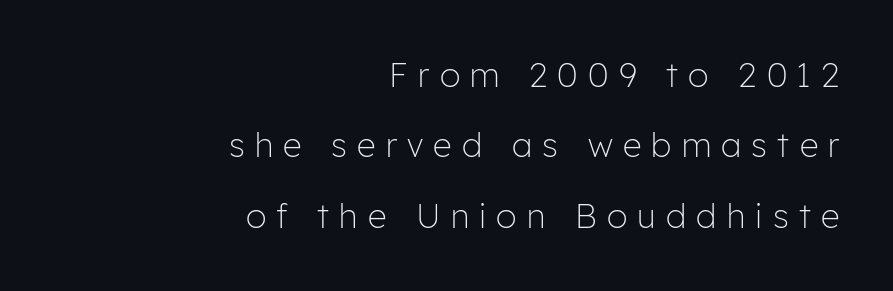
The image shows 33 px light sans-serif type, upright; set right-aligned, loose line spacing (2.13x), unusually wide letter spacing (+0.31 em), not underlined; low stroke contrast and a medium x-height.
